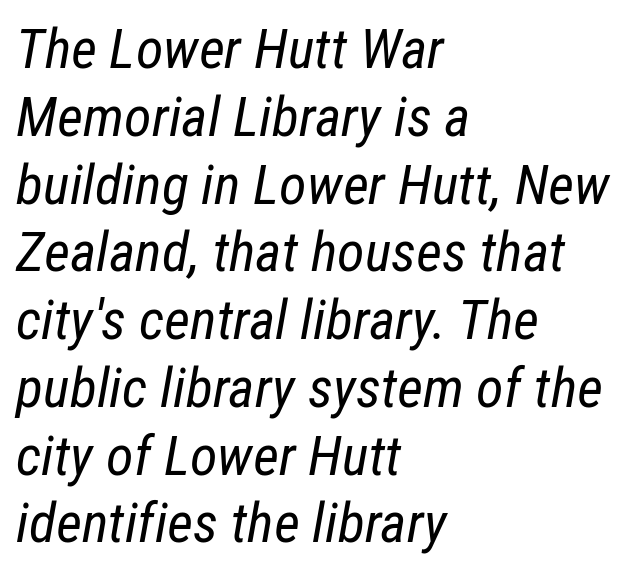
{"italic": "yes", "lean": "right", "slant_degrees": 12, "bold": "no", "weight": "regular", "width": "condensed", "stroke_contrast": "low", "x_height": "medium", "monospaced": "no", "underline": "no", "align": "left", "line_spacing_ratio": 1.21, "letter_spacing": "normal", "letter_spacing_em": 0.0, "glyph_px": 56}
